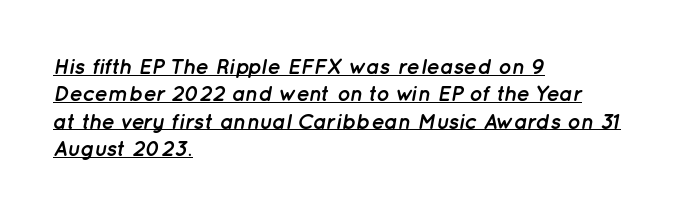
{"italic": "yes", "lean": "right", "slant_degrees": 12, "bold": "yes", "underline": "yes", "align": "left", "line_spacing_ratio": 1.24, "letter_spacing": "normal", "letter_spacing_em": 0.0, "glyph_px": 22}
